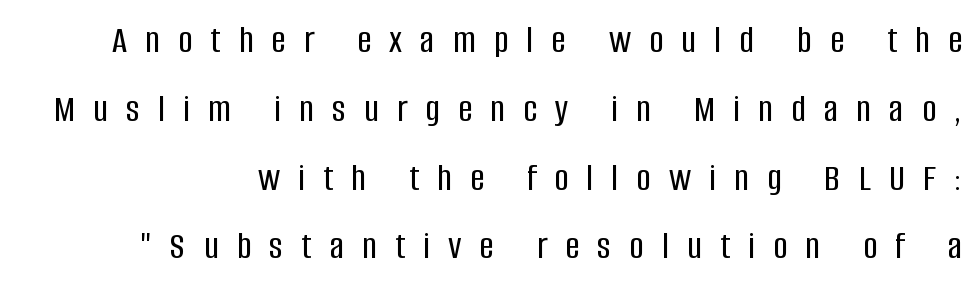
The image shows 40 px condensed sans-serif type, upright; set line spacing 1.72x, unusually wide letter spacing (+0.45 em), not underlined; low stroke contrast and a large x-height.
